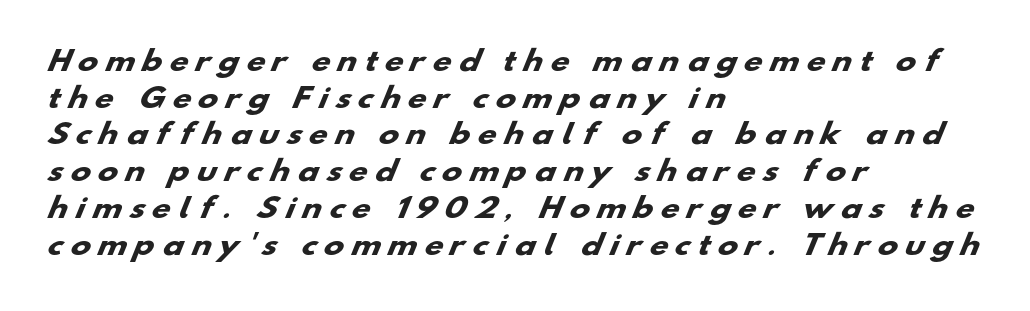
{"bold": "yes", "underline": "no", "align": "left", "line_spacing": "normal", "line_spacing_ratio": 1.36, "letter_spacing": "wide", "letter_spacing_em": 0.32, "glyph_px": 27}
